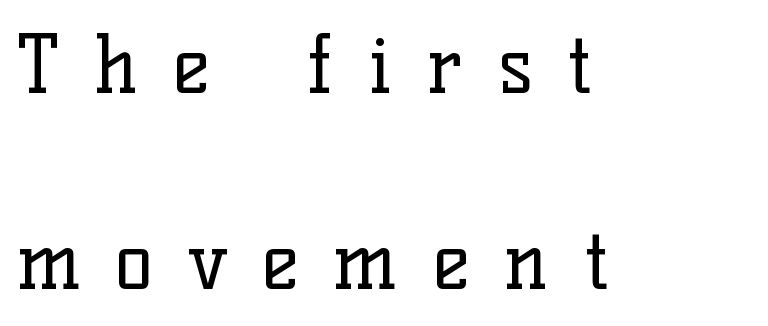
In terms of posture, this sample is upright. Font category for this specimen: serif. Students, observe: this is what heavily led, spacious text looks like. Think standard paragraph weight, or any step lighter than that.
